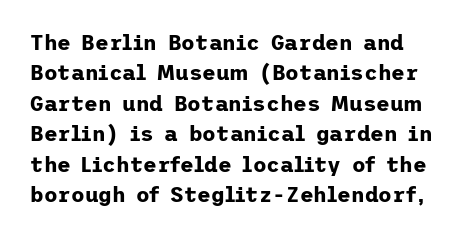
Q: Is the text bold? A: Yes.
Q: Is the text italic (slanted)? A: No, it is upright.
Q: Is the text underlined? A: No.
Q: Is the spacing between letters normal or unusually wide? A: Normal.
Q: Is the spacing between lines tight, normal or loose? A: Normal.
